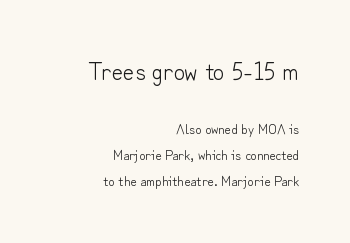
{"italic": "no", "bold": "no", "underline": "no", "align": "right", "line_spacing_ratio": 1.85, "letter_spacing": "normal", "letter_spacing_em": 0.0, "larger_block": "first", "size_ratio": 1.79, "glyph_px": 25}
